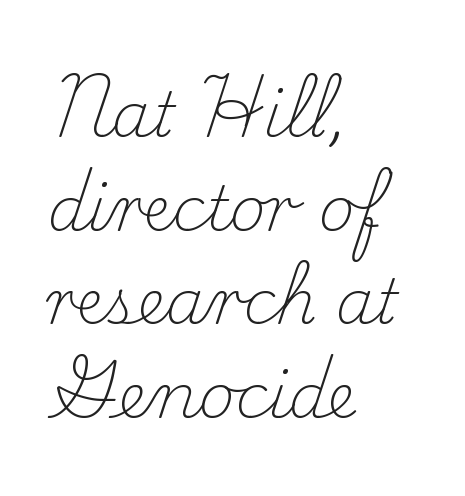
The image shows 62 px light serif type; set left-aligned, normal line spacing (1.51x), normal letter spacing, not underlined; medium stroke contrast and a small x-height.
